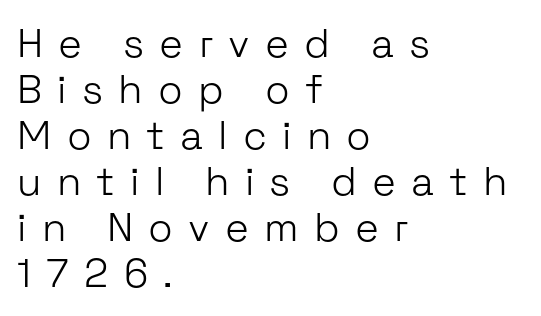
{"serif": "no", "italic": "no", "bold": "no", "weight": "light", "width": "normal", "stroke_contrast": "low", "x_height": "medium", "monospaced": "no", "underline": "no", "align": "left", "line_spacing": "tight", "line_spacing_ratio": 1.15, "letter_spacing": "wide", "letter_spacing_em": 0.38, "glyph_px": 40}
